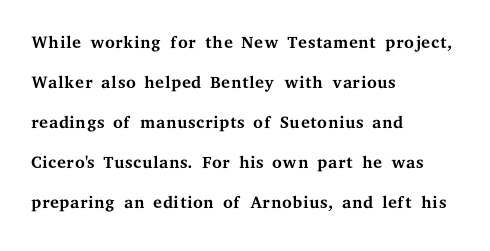
The area under the type is left untouched. A typesetter would mark this as roman, not italic. What's the leading like? Ordinary, nothing unusual. A typesetter would call this zero additional tracking. Which margin do the lines hug? The left one — the right edge is uneven. The cut favours lightness, reaching ordinary text weight at its darkest.
